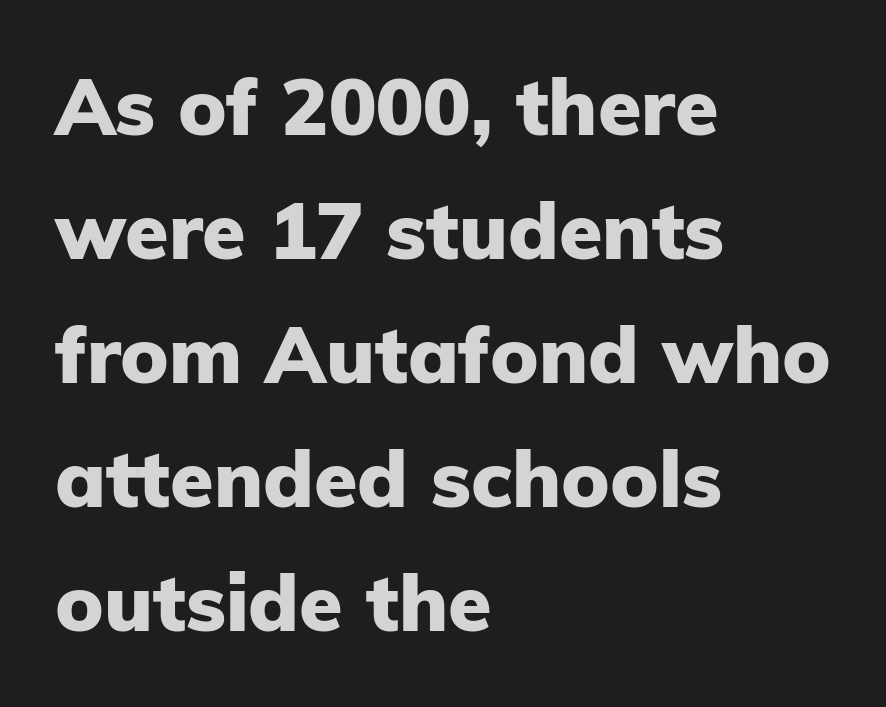
Q: Is the text bold? A: Yes.
Q: Is the text italic (slanted)? A: No, it is upright.
Q: Is the typeface a serif or a sans-serif typeface? A: Sans-serif.
Q: Is the text underlined? A: No.
Q: How is the paragraph aligned? A: Left-aligned.
Q: Is the spacing between letters normal or unusually wide? A: Normal.
Q: Is the spacing between lines tight, normal or loose? A: Normal.
Q: Width (condensed, normal, or wide)? A: Normal.
Q: Stroke contrast? A: Low.
Q: x-height? A: Medium.
Q: Monospaced? A: No.
